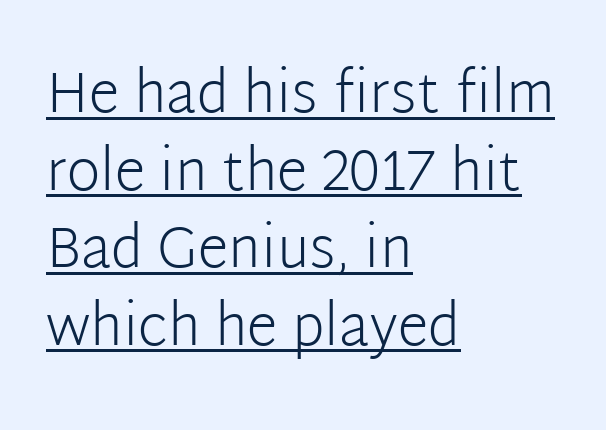
Stroke mass is kept to a normal reading level or below. Check the space under the baseline: a stroke is drawn there. Regular leading. In CSS terms this would be text-align: left.
